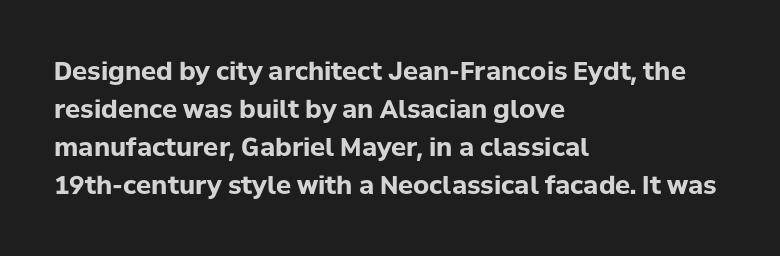
Q: Is the text bold? A: Yes.
Q: Is the text italic (slanted)? A: No, it is upright.
Q: Is the text underlined? A: No.
Q: How is the paragraph aligned? A: Left-aligned.
Q: Is the spacing between letters normal or unusually wide? A: Normal.
Q: Is the spacing between lines tight, normal or loose? A: Normal.
